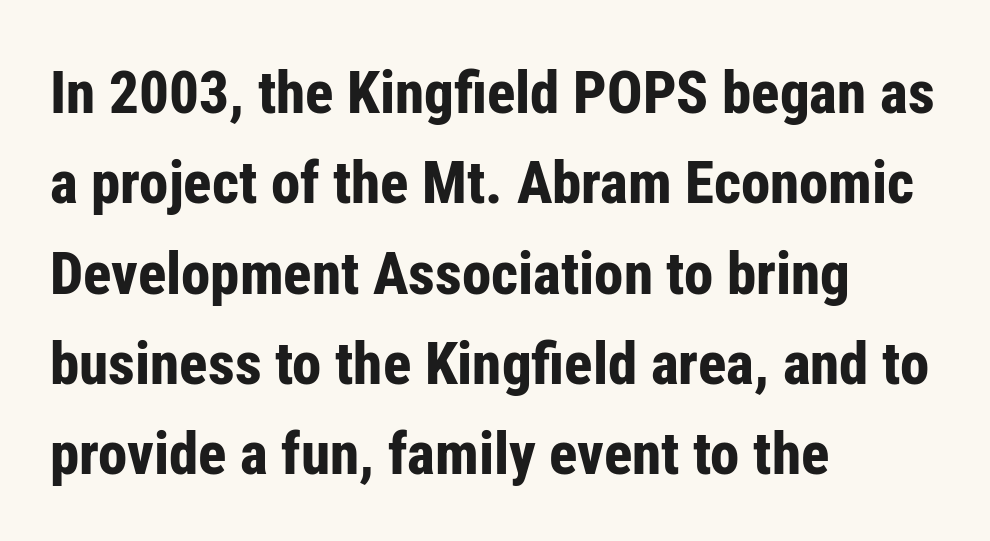
Think of a printed novel: that variable character pitch is what you see here. These lines sit exactly where default settings would place them. Does the copy run flush right? No — it runs flush left. Posture: vertical. Serifs: no, the terminals of the letterforms are clean.
